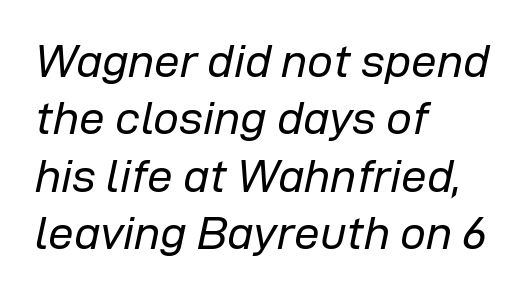
{"italic": "yes", "lean": "right", "slant_degrees": 12, "bold": "no", "weight": "regular", "width": "normal", "stroke_contrast": "low", "x_height": "medium", "monospaced": "no", "underline": "no", "align": "left", "line_spacing": "normal", "line_spacing_ratio": 1.25, "letter_spacing": "normal", "letter_spacing_em": 0.0, "glyph_px": 46}
